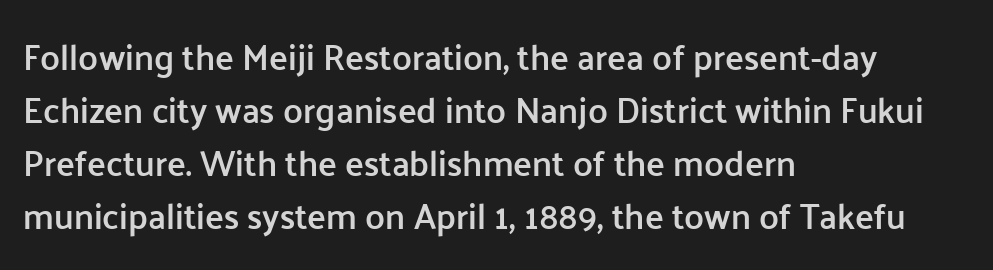
Q: Is the text bold? A: Semi-bold.
Q: Is the text italic (slanted)? A: No, it is upright.
Q: Is the typeface a serif or a sans-serif typeface? A: Sans-serif.
Q: Is the text underlined? A: No.
Q: How is the paragraph aligned? A: Left-aligned.
Q: Is the spacing between letters normal or unusually wide? A: Normal.
Q: Is the spacing between lines tight, normal or loose? A: Normal.
Q: Width (condensed, normal, or wide)? A: Normal.
Q: Stroke contrast? A: Low.
Q: x-height? A: Medium.
Q: Monospaced? A: No.
